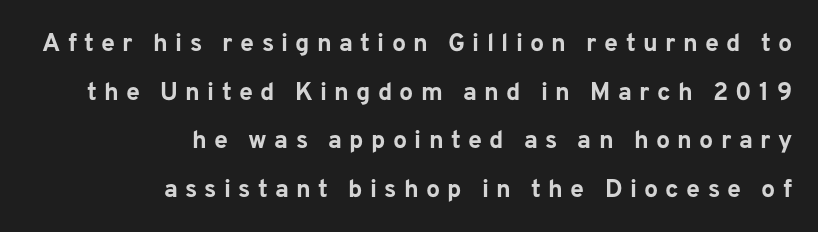
The letters are spread apart with noticeably loose tracking. Every row of glyphs terminates at an identical x-position on the right. Quick note: not italic, upright. Has an underline been added? It has not.
